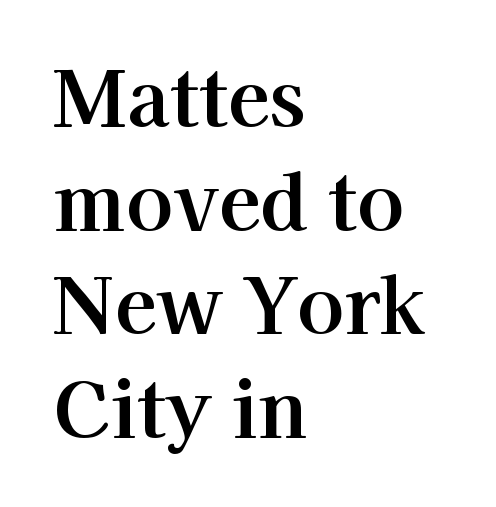
Q: Is the text italic (slanted)? A: No, it is upright.
Q: Is the typeface a serif or a sans-serif typeface? A: Serif.
Q: Is the text underlined? A: No.
Q: How is the paragraph aligned? A: Left-aligned.
Q: Is the spacing between letters normal or unusually wide? A: Normal.
Q: Is the spacing between lines tight, normal or loose? A: Normal.
Q: Width (condensed, normal, or wide)? A: Normal.
Q: Stroke contrast? A: High.
Q: x-height? A: Medium.
Q: Monospaced? A: No.
